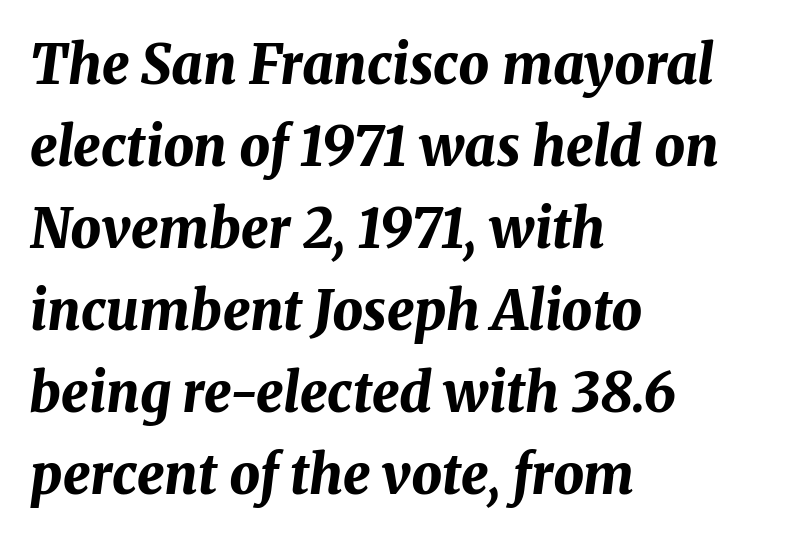
The image shows 54 px bold type, italic (leaning right); set left-aligned, normal line spacing (1.52x), normal letter spacing, not underlined; medium stroke contrast and a medium x-height.
